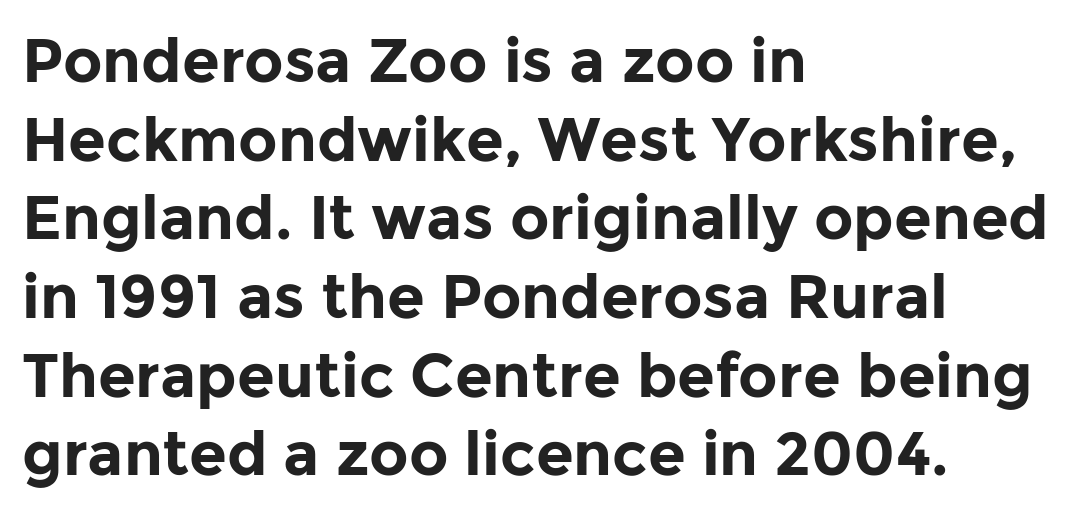
The image shows 61 px bold sans-serif type, upright; set left-aligned, normal line spacing (1.29x), normal letter spacing, not underlined; low stroke contrast and a medium x-height.
